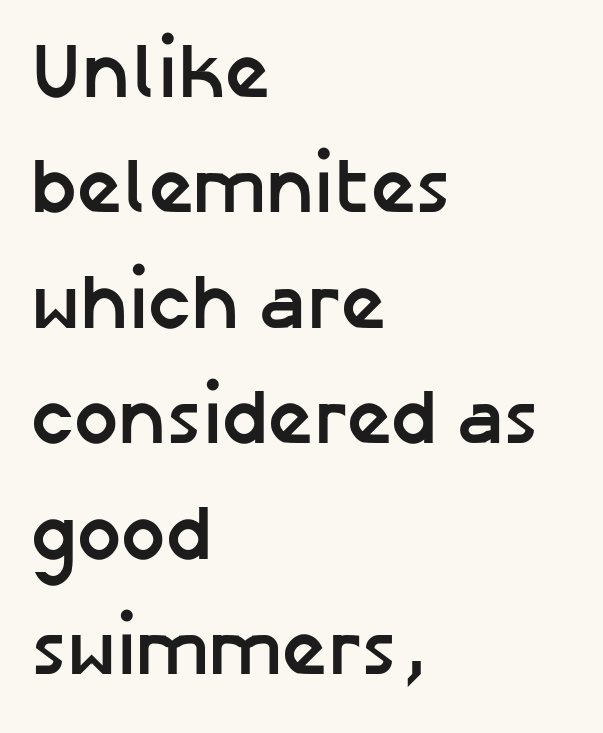
Q: Is the text bold? A: Yes.
Q: Is the text italic (slanted)? A: No, it is upright.
Q: Is the typeface a serif or a sans-serif typeface? A: Sans-serif.
Q: Is the text underlined? A: No.
Q: How is the paragraph aligned? A: Left-aligned.
Q: Is the spacing between letters normal or unusually wide? A: Normal.
Q: Is the spacing between lines tight, normal or loose? A: Normal.
Q: Width (condensed, normal, or wide)? A: Normal.
Q: Stroke contrast? A: Low.
Q: x-height? A: Medium.
Q: Monospaced? A: No.
